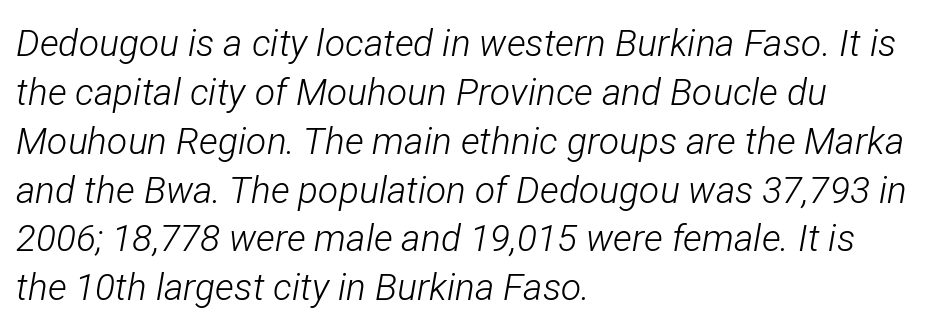
{"italic": "yes", "lean": "right", "slant_degrees": 12, "bold": "no", "weight": "light", "width": "condensed", "stroke_contrast": "low", "x_height": "medium", "monospaced": "no", "underline": "no", "align": "left", "line_spacing": "normal", "line_spacing_ratio": 1.32, "letter_spacing": "normal", "letter_spacing_em": 0.0, "glyph_px": 37}
